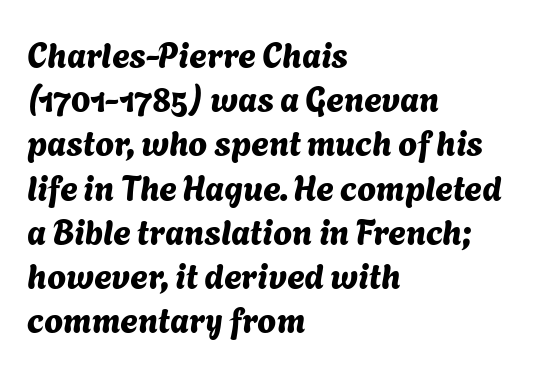
These lines are rendered in a variable-pitch font. These lines sit exactly where default settings would place them. There is no visible air inserted between adjacent glyphs. Horizontally, the lines are justified to the leading edge only.
